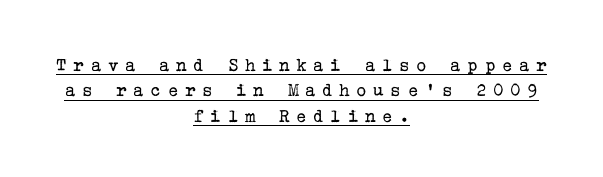
The image shows 20 px text type, upright; set centered, normal line spacing (1.27x), unusually wide letter spacing (+0.32 em), underlined.
